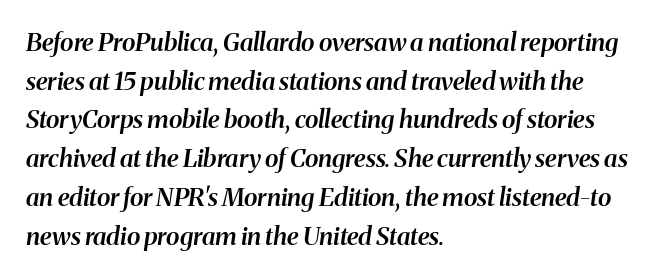
{"italic": "yes", "lean": "right", "slant_degrees": 8, "bold": "semi", "underline": "no", "align": "left", "line_spacing": "normal", "line_spacing_ratio": 1.55, "letter_spacing": "normal", "letter_spacing_em": 0.0, "glyph_px": 25}
